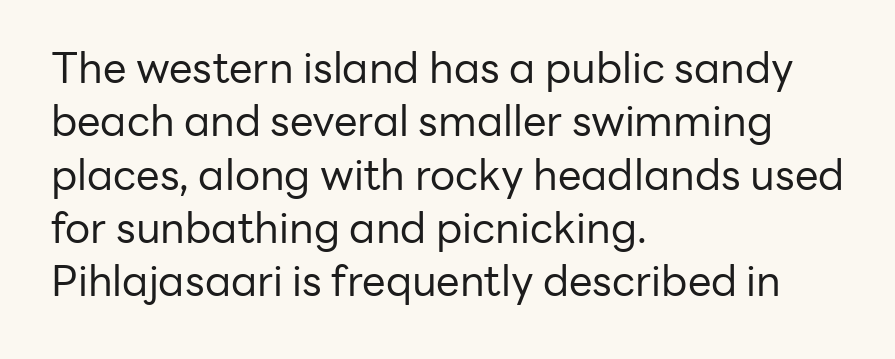
{"serif": "no", "italic": "no", "bold": "no", "weight": "regular", "width": "normal", "stroke_contrast": "low", "x_height": "medium", "monospaced": "no", "underline": "no", "align": "left", "line_spacing": "normal", "line_spacing_ratio": 1.27, "letter_spacing": "normal", "letter_spacing_em": 0.0, "glyph_px": 42}
